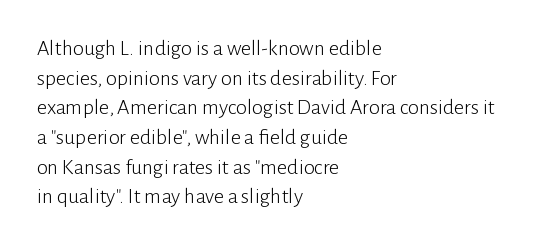
Q: Is the text bold? A: No.
Q: Is the text italic (slanted)? A: No, it is upright.
Q: Is the text underlined? A: No.
Q: How is the paragraph aligned? A: Left-aligned.
Q: Is the spacing between letters normal or unusually wide? A: Normal.
Q: Is the spacing between lines tight, normal or loose? A: Normal.
